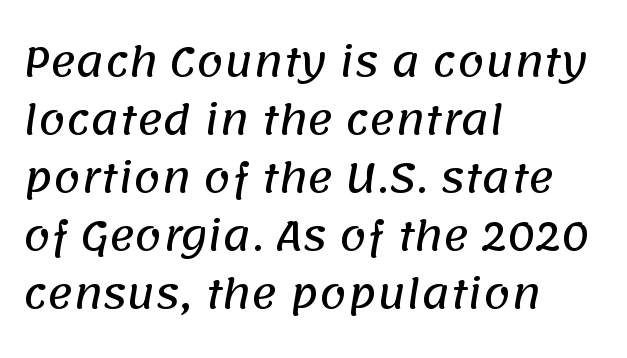
Beneath every word, the page is bare. Evenly set lines give the paragraph a standard silhouette. Spacing between characters is what you'd get straight out of the box. A classic flush-left, rag-right setting is used for this passage. This rendering employs a face without finishing strokes, i.e., a sans-serif. The face used here is proportionally spaced, like ordinary book or web type.
